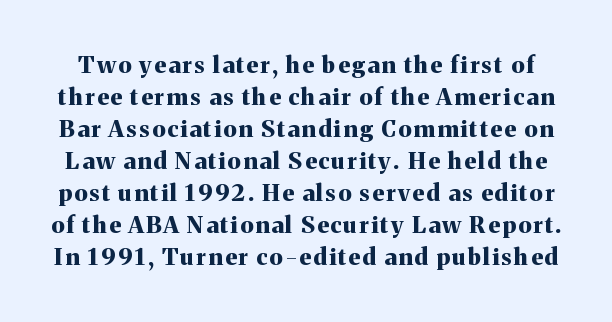
The image shows 23 px bold type, upright; set normal line spacing (1.39x), not underlined.
